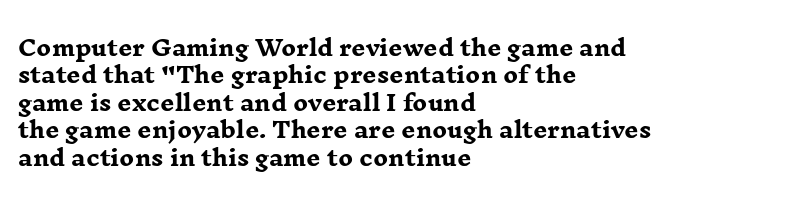
{"italic": "no", "bold": "yes", "underline": "no", "align": "left", "line_spacing": "normal", "line_spacing_ratio": 1.25, "letter_spacing": "normal", "letter_spacing_em": 0.0, "glyph_px": 22}
